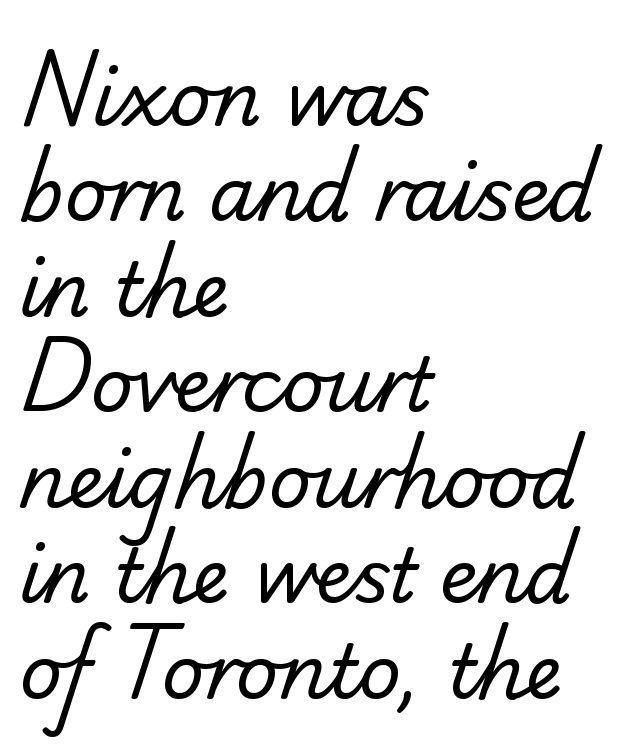
{"serif": "no", "bold": "no", "weight": "regular", "width": "normal", "stroke_contrast": "low", "x_height": "small", "monospaced": "no", "underline": "no", "align": "left", "line_spacing": "normal", "line_spacing_ratio": 1.29, "letter_spacing": "normal", "letter_spacing_em": 0.0, "glyph_px": 74}
